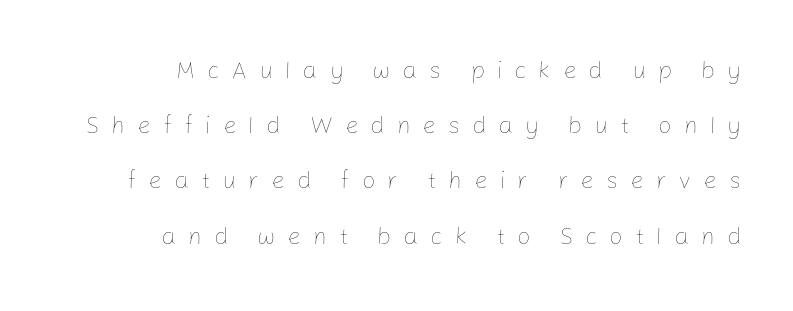
Vertical spacing — loose. Compared with a typical body face, this is equally light or lighter still. The passage shown is not underscored anywhere. Casual observation: everything's shoved over to the right. Nope, not italic — everything's standing straight. Look at the tracking — it's clearly loosened, letters drifting apart.
